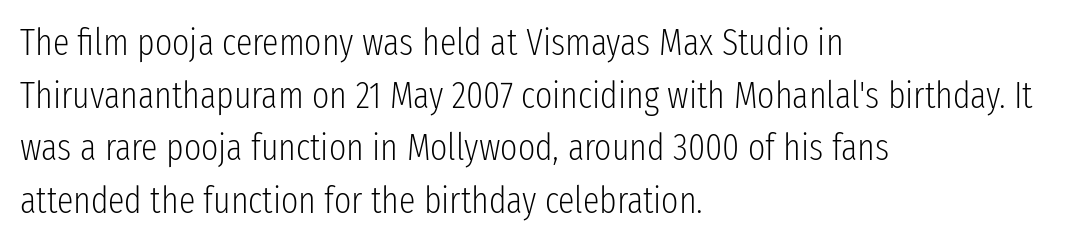
{"serif": "no", "italic": "no", "bold": "no", "weight": "light", "width": "condensed", "stroke_contrast": "low", "x_height": "medium", "monospaced": "no", "underline": "no", "align": "left", "line_spacing": "normal", "line_spacing_ratio": 1.42, "letter_spacing": "normal", "letter_spacing_em": 0.0, "glyph_px": 37}
